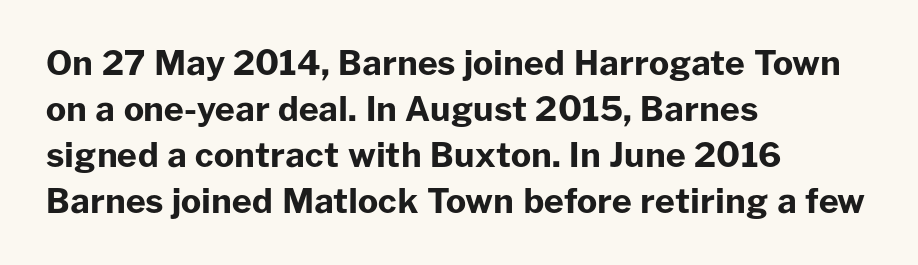
The image shows 34 px bold sans-serif type, upright; set left-aligned, normal line spacing (1.35x), normal letter spacing, not underlined; low stroke contrast and a medium x-height.
